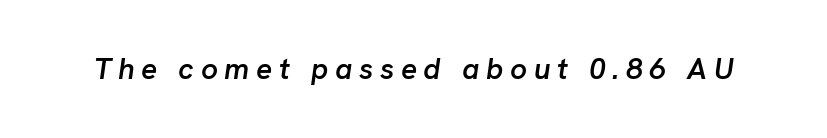
The image shows 30 px semibold type, italic (leaning right); set unusually wide letter spacing (+0.22 em), not underlined; low stroke contrast and a medium x-height.
